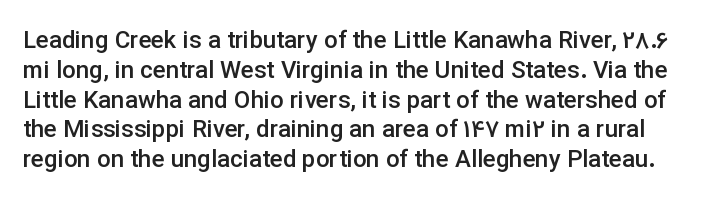
{"italic": "no", "bold": "semi", "underline": "no", "line_spacing_ratio": 1.24, "letter_spacing": "normal", "letter_spacing_em": 0.0, "glyph_px": 24}
